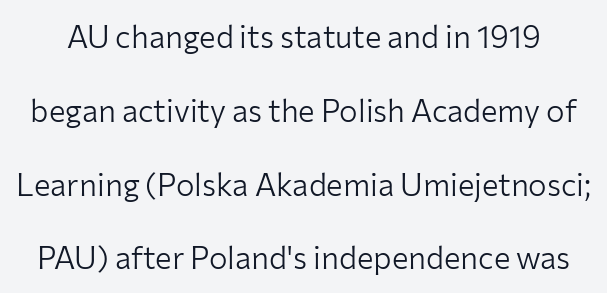
The passage shown is typed in a proportional face where columns would drift. No letter is thick-stroked: the sample isn't bold. A typesetter would label this face a sans. Has an underline been added? It has not.
